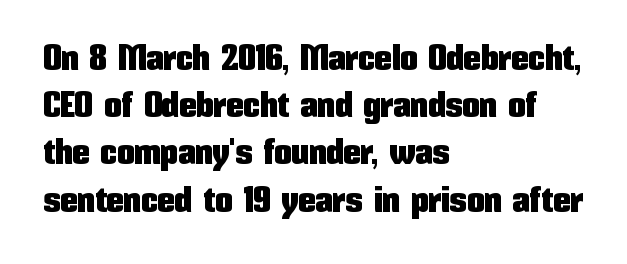
Q: Is the text italic (slanted)? A: No, it is upright.
Q: Is the typeface a serif or a sans-serif typeface? A: Sans-serif.
Q: Is the text underlined? A: No.
Q: How is the paragraph aligned? A: Left-aligned.
Q: Is the spacing between letters normal or unusually wide? A: Normal.
Q: Is the spacing between lines tight, normal or loose? A: Normal.
Q: Width (condensed, normal, or wide)? A: Condensed.
Q: Stroke contrast? A: Low.
Q: x-height? A: Medium.
Q: Monospaced? A: No.
